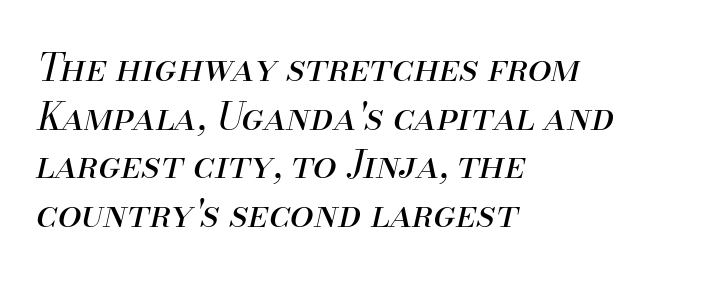
{"italic": "yes", "lean": "right", "slant_degrees": 13, "bold": "no", "weight": "regular", "width": "normal", "stroke_contrast": "medium", "x_height": "small", "monospaced": "no", "underline": "no", "align": "left", "line_spacing": "normal", "line_spacing_ratio": 1.28, "letter_spacing": "normal", "letter_spacing_em": 0.0, "glyph_px": 38}
